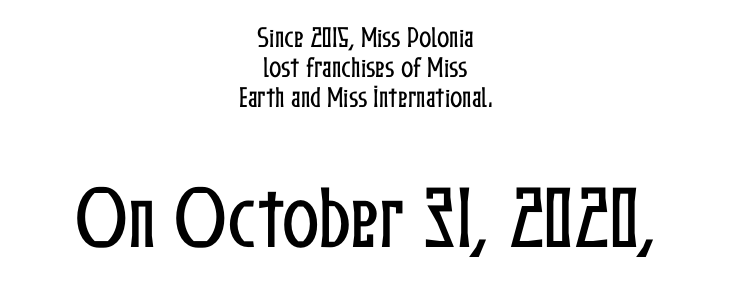
Ascenders rise straight up at ninety degrees. The passage shown is typed in a proportional face where columns would drift. Between these two stacked blocks, the lower one wins on size. Leading: standard.
